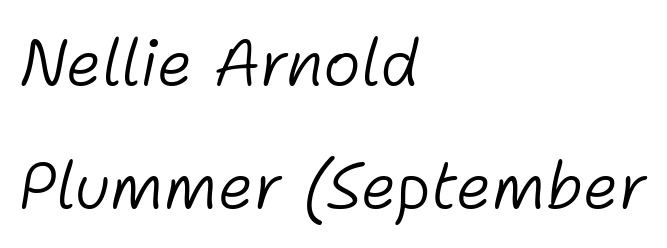
The image shows 64 px light type, italic (leaning right); set left-aligned, loose line spacing (1.92x), normal letter spacing, not underlined; low stroke contrast and a medium x-height.
